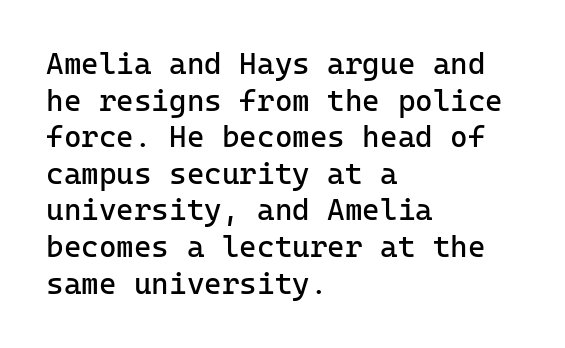
The image shows 30 px regular-weight sans-serif type, upright; set left-aligned, line spacing 1.22x, normal letter spacing, not underlined; low stroke contrast and a medium x-height.
